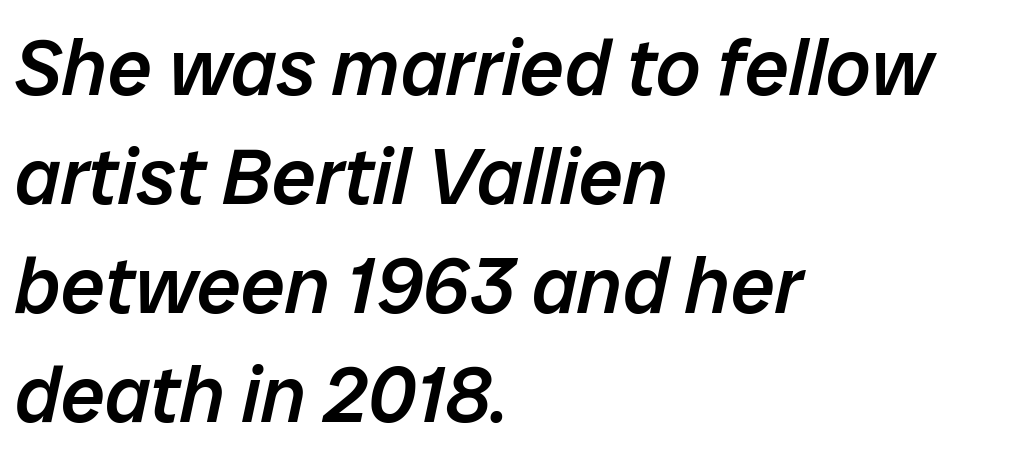
{"italic": "yes", "lean": "right", "slant_degrees": 12, "bold": "semi", "weight": "semibold", "width": "normal", "stroke_contrast": "low", "x_height": "medium", "monospaced": "no", "underline": "no", "align": "left", "line_spacing": "normal", "line_spacing_ratio": 1.38, "letter_spacing": "normal", "letter_spacing_em": 0.0, "glyph_px": 79}
